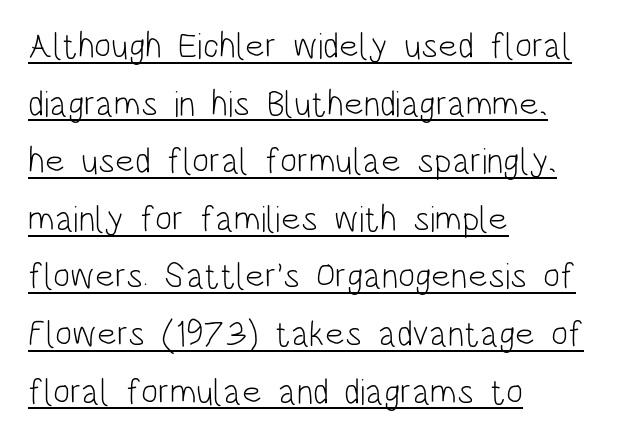
Q: Is the text bold? A: No.
Q: Is the text italic (slanted)? A: No, it is upright.
Q: Is the typeface a serif or a sans-serif typeface? A: Sans-serif.
Q: Is the text underlined? A: Yes.
Q: How is the paragraph aligned? A: Left-aligned.
Q: Is the spacing between letters normal or unusually wide? A: Normal.
Q: Is the spacing between lines tight, normal or loose? A: Normal.
Q: Width (condensed, normal, or wide)? A: Condensed.
Q: Stroke contrast? A: Low.
Q: x-height? A: Large.
Q: Monospaced? A: No.
